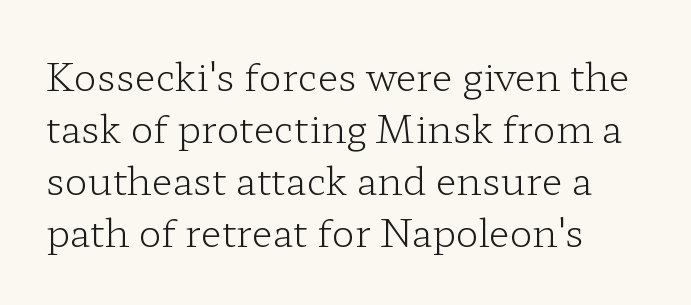
The image shows 38 px light, wide serif type, upright; set left-aligned, normal line spacing (1.37x), normal letter spacing, not underlined; low stroke contrast and a medium x-height.
